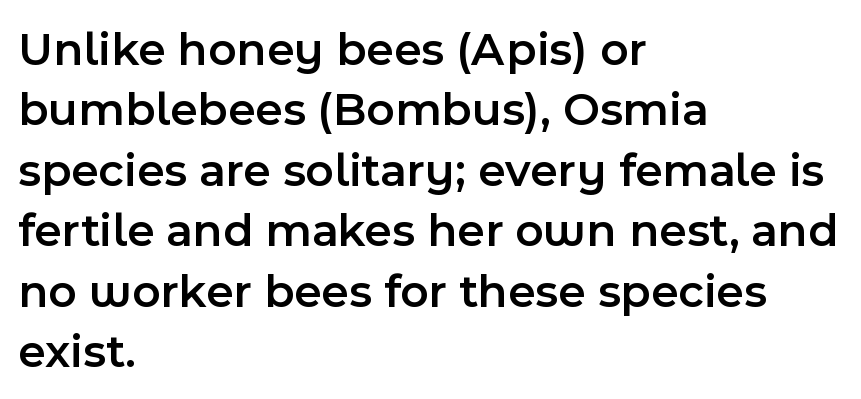
Q: Is the text bold? A: Semi-bold.
Q: Is the text italic (slanted)? A: No, it is upright.
Q: Is the typeface a serif or a sans-serif typeface? A: Sans-serif.
Q: Is the text underlined? A: No.
Q: How is the paragraph aligned? A: Left-aligned.
Q: Is the spacing between letters normal or unusually wide? A: Normal.
Q: Is the spacing between lines tight, normal or loose? A: Normal.
Q: Width (condensed, normal, or wide)? A: Normal.
Q: x-height? A: Medium.
Q: Monospaced? A: No.
